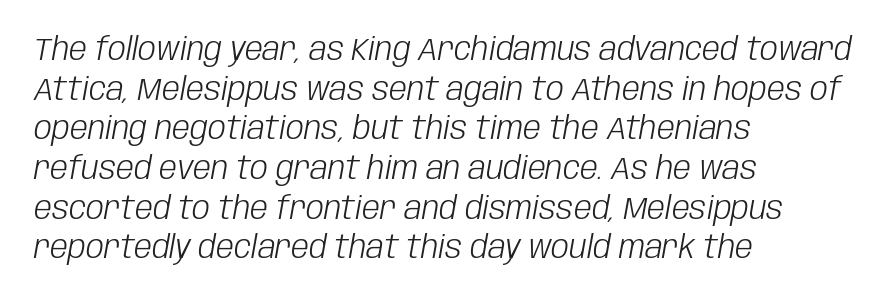
Notice how the stems are inclined rather than vertical — that's the hallmark of italics. This is not heavy type; no bold has been used. The string is rendered with underlining switched off. Students, note that the glyphs here touch the page at normal intervals. Layout note: lines flush left.
